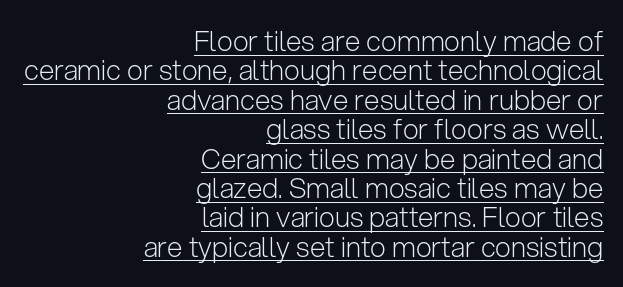
Q: Is the text bold? A: No.
Q: Is the text italic (slanted)? A: No, it is upright.
Q: Is the typeface a serif or a sans-serif typeface? A: Sans-serif.
Q: Is the text underlined? A: Yes.
Q: How is the paragraph aligned? A: Right-aligned.
Q: Is the spacing between letters normal or unusually wide? A: Normal.
Q: Is the spacing between lines tight, normal or loose? A: Tight.
Q: Width (condensed, normal, or wide)? A: Normal.
Q: Stroke contrast? A: Low.
Q: x-height? A: Medium.
Q: Monospaced? A: No.
